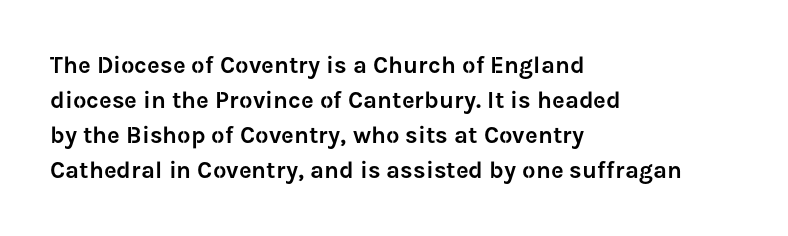
Style check: upright. The designer left line spacing at the default. Casual observation: everything's shoved over to the left. Tracking here is standard; glyphs follow each other at the usual distance. The foot of each line stays bare and open.
